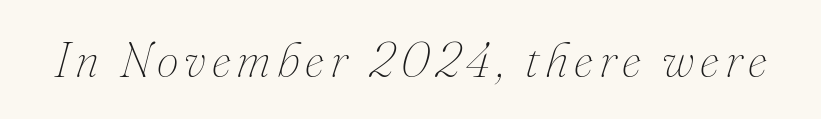
The image shows 49 px thin type, italic (leaning right); set not underlined; medium stroke contrast and a small x-height.
